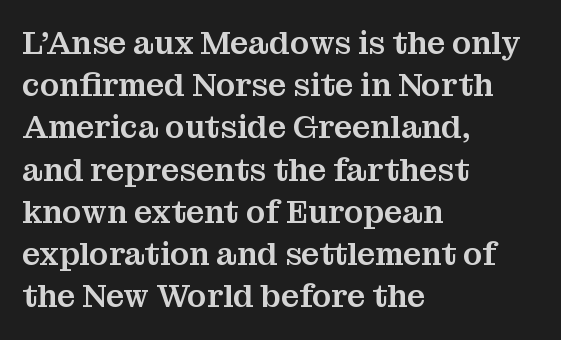
{"serif": "yes", "italic": "no", "width": "normal", "stroke_contrast": "medium", "x_height": "medium", "monospaced": "no", "underline": "no", "align": "left", "line_spacing": "normal", "line_spacing_ratio": 1.32, "letter_spacing": "normal", "letter_spacing_em": 0.0, "glyph_px": 32}
